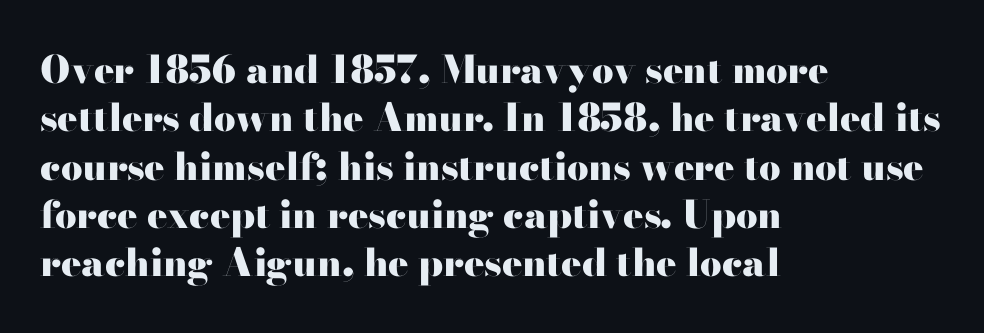
Q: Is the text bold? A: Yes.
Q: Is the text italic (slanted)? A: No, it is upright.
Q: Is the typeface a serif or a sans-serif typeface? A: Serif.
Q: Is the text underlined? A: No.
Q: How is the paragraph aligned? A: Left-aligned.
Q: Is the spacing between letters normal or unusually wide? A: Normal.
Q: Is the spacing between lines tight, normal or loose? A: Normal.
Q: Width (condensed, normal, or wide)? A: Wide.
Q: Stroke contrast? A: High.
Q: x-height? A: Small.
Q: Monospaced? A: No.
